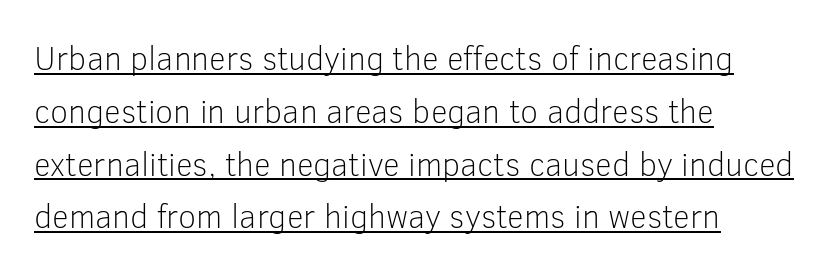
Q: Is the text bold? A: No.
Q: Is the text italic (slanted)? A: No, it is upright.
Q: Is the typeface a serif or a sans-serif typeface? A: Sans-serif.
Q: Is the text underlined? A: Yes.
Q: How is the paragraph aligned? A: Left-aligned.
Q: Is the spacing between letters normal or unusually wide? A: Normal.
Q: Is the spacing between lines tight, normal or loose? A: Normal.
Q: Width (condensed, normal, or wide)? A: Normal.
Q: Stroke contrast? A: Low.
Q: x-height? A: Medium.
Q: Monospaced? A: No.
